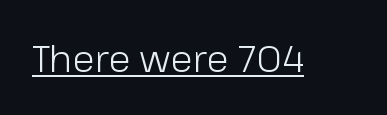
The image shows 37 px light sans-serif type, upright; set normal letter spacing, underlined; low stroke contrast and a medium x-height.
